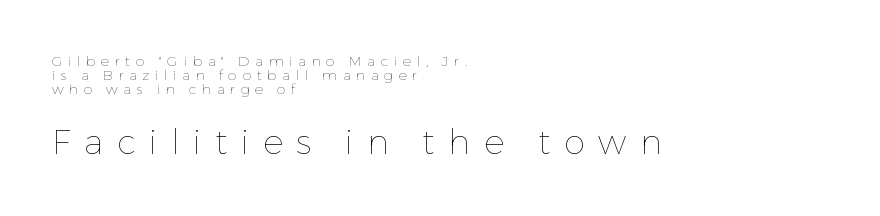
{"italic": "no", "bold": "no", "weight": "thin", "width": "normal", "stroke_contrast": "low", "x_height": "medium", "monospaced": "no", "underline": "no", "align": "left", "line_spacing": "tight", "line_spacing_ratio": 1.0, "letter_spacing": "wide", "letter_spacing_em": 0.4, "larger_block": "second", "size_ratio": 2.43, "glyph_px": 34}
